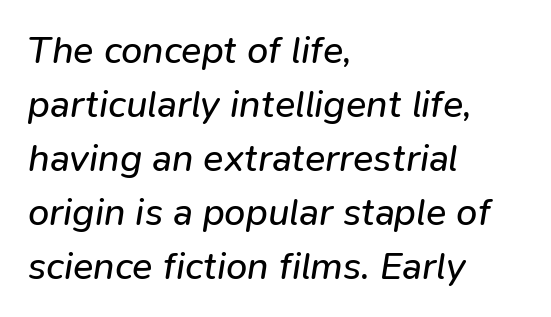
Honestly, there is no underline to notice here at all. Is this a heavy cut? Hardly; it is regular or lighter. Characters follow at the spacing the type designer built in. The specimen reads as italic at a glance. The lines are quadded left. The rendering uses a moderate line-height, typical for paragraphs.
